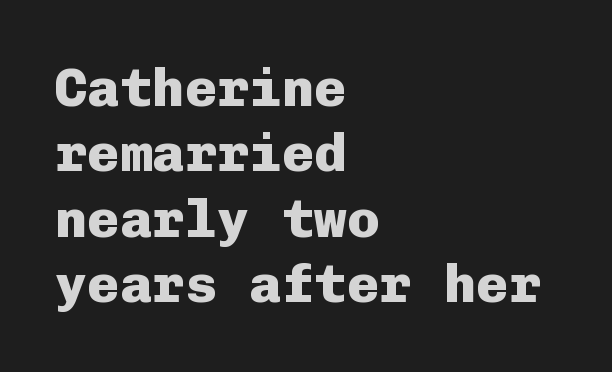
The image shows 54 px heavy sans-serif type, upright, monospaced; set left-aligned, line spacing 1.21x, normal letter spacing, not underlined; low stroke contrast and a medium x-height.
